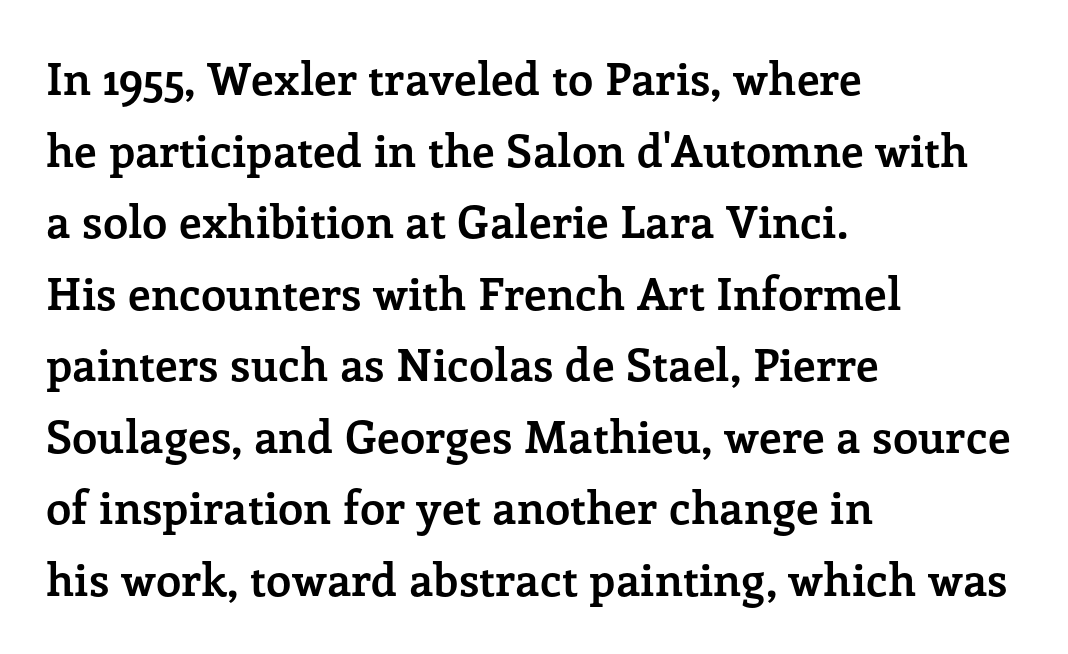
{"serif": "yes", "italic": "no", "bold": "yes", "weight": "semibold", "width": "normal", "stroke_contrast": "low", "x_height": "medium", "monospaced": "no", "underline": "no", "align": "left", "line_spacing": "normal", "line_spacing_ratio": 1.59, "letter_spacing": "normal", "letter_spacing_em": 0.0, "glyph_px": 45}
